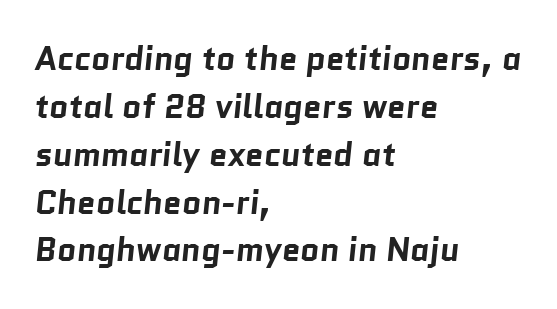
{"serif": "no", "bold": "yes", "weight": "bold", "width": "normal", "stroke_contrast": "low", "x_height": "medium", "monospaced": "no", "underline": "no", "align": "left", "line_spacing": "normal", "line_spacing_ratio": 1.45, "letter_spacing": "normal", "letter_spacing_em": 0.0, "glyph_px": 33}
